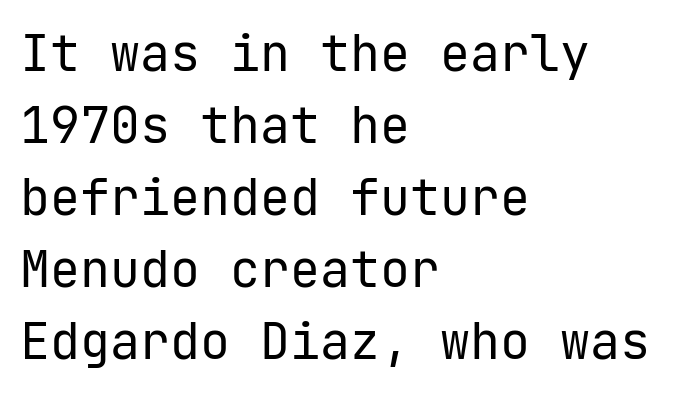
The image shows 50 px regular-weight sans-serif type, upright; set left-aligned, normal line spacing (1.44x), normal letter spacing, not underlined; low stroke contrast and a medium x-height.
